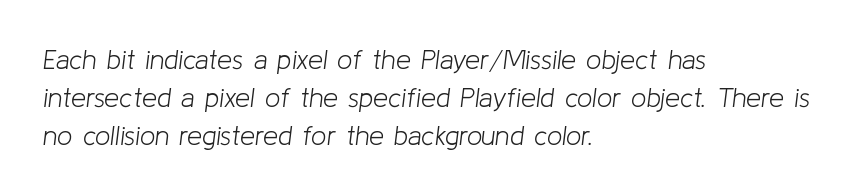
Q: Is the text bold? A: No.
Q: Is the text italic (slanted)? A: Yes, it leans right by about 8 degrees.
Q: Is the text underlined? A: No.
Q: How is the paragraph aligned? A: Left-aligned.
Q: Is the spacing between letters normal or unusually wide? A: Normal.
Q: Is the spacing between lines tight, normal or loose? A: Normal.
